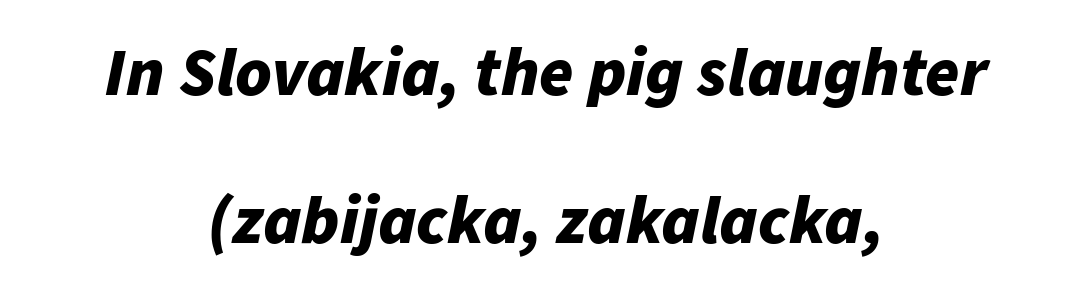
Q: Is the text bold? A: Yes.
Q: Is the text italic (slanted)? A: Yes, it leans right by about 11 degrees.
Q: Is the text underlined? A: No.
Q: How is the paragraph aligned? A: Centered.
Q: Is the spacing between letters normal or unusually wide? A: Normal.
Q: Is the spacing between lines tight, normal or loose? A: Loose.
Q: Width (condensed, normal, or wide)? A: Normal.
Q: Stroke contrast? A: Low.
Q: x-height? A: Medium.
Q: Monospaced? A: No.
